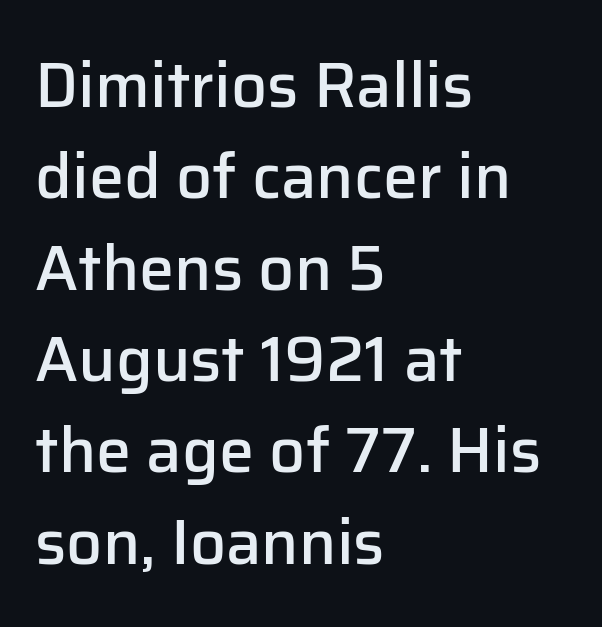
The image shows 63 px semibold sans-serif type, upright; set left-aligned, normal line spacing (1.45x), normal letter spacing, not underlined; low stroke contrast and a medium x-height.
